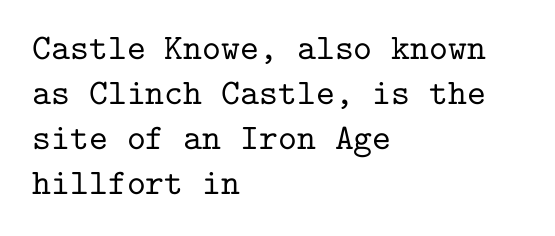
{"serif": "yes", "italic": "no", "width": "normal", "stroke_contrast": "low", "x_height": "medium", "monospaced": "yes", "underline": "no", "align": "left", "line_spacing": "normal", "line_spacing_ratio": 1.25, "letter_spacing": "normal", "letter_spacing_em": 0.0, "glyph_px": 36}
